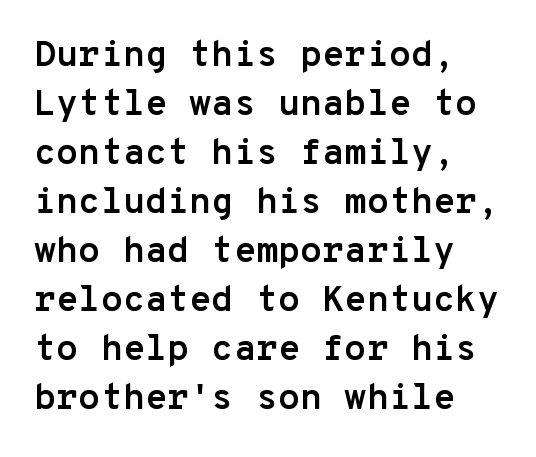
The image shows 36 px semibold sans-serif type, upright, monospaced; set normal line spacing (1.36x), normal letter spacing, not underlined; low stroke contrast and a medium x-height.
